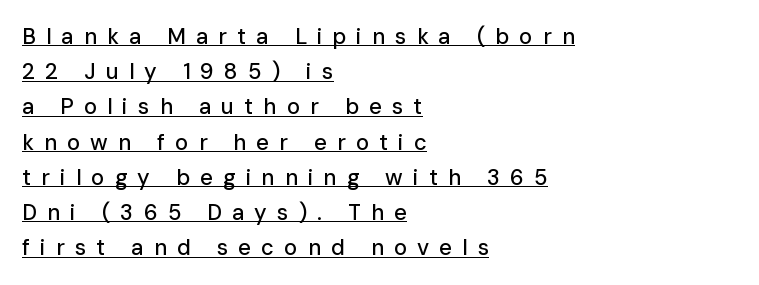
The image shows 22 px text type, upright; set left-aligned, normal line spacing (1.6x), unusually wide letter spacing (+0.46 em), underlined.
